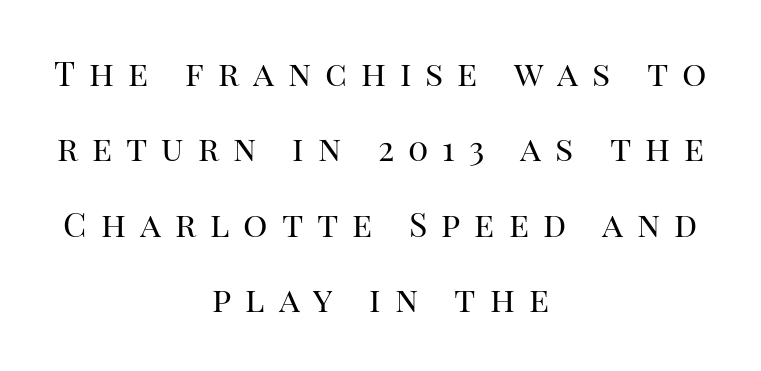
Q: Is the text bold? A: No.
Q: Is the text italic (slanted)? A: No, it is upright.
Q: Is the typeface a serif or a sans-serif typeface? A: Serif.
Q: Is the text underlined? A: No.
Q: How is the paragraph aligned? A: Centered.
Q: Is the spacing between letters normal or unusually wide? A: Unusually wide.
Q: Is the spacing between lines tight, normal or loose? A: Loose.
Q: Width (condensed, normal, or wide)? A: Normal.
Q: Stroke contrast? A: High.
Q: x-height? A: Large.
Q: Monospaced? A: No.
